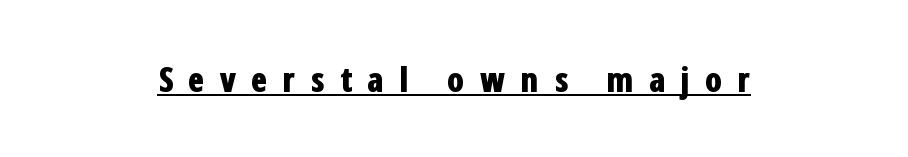
The image shows 34 px bold, condensed sans-serif type, upright; set centered, unusually wide letter spacing (+0.44 em), underlined; low stroke contrast and a medium x-height.
